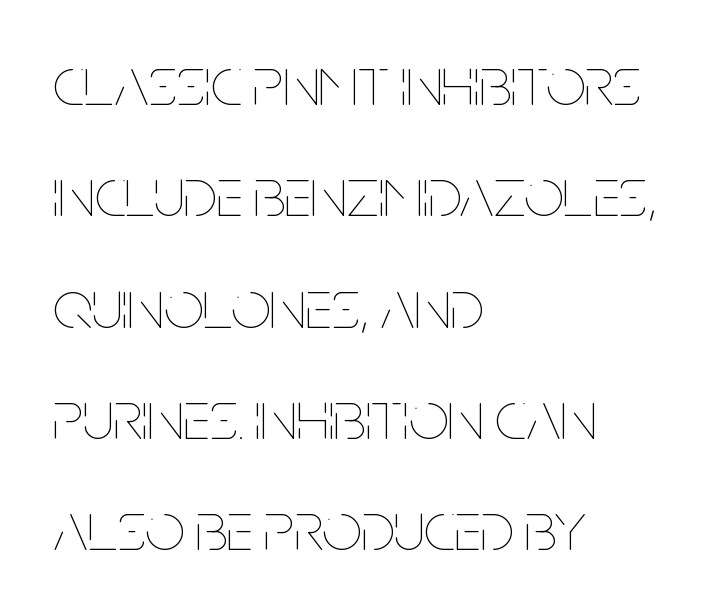
The image shows 70 px thin, condensed type, upright; set left-aligned, normal line spacing (1.59x), normal letter spacing, not underlined; low stroke contrast and a large x-height.
